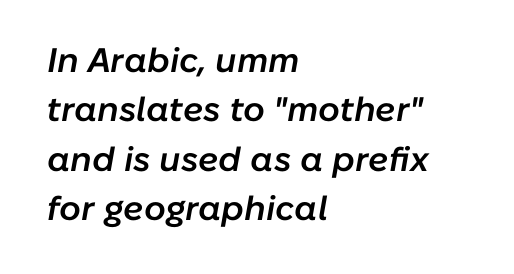
The image shows 34 px semibold type, italic (leaning right); set left-aligned, normal line spacing (1.45x), normal letter spacing, not underlined; low stroke contrast and a medium x-height.
